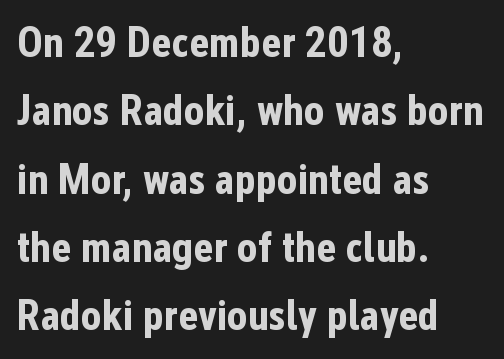
The image shows 43 px bold, condensed sans-serif type, upright; set left-aligned, normal line spacing (1.59x), normal letter spacing, not underlined; low stroke contrast and a medium x-height.
